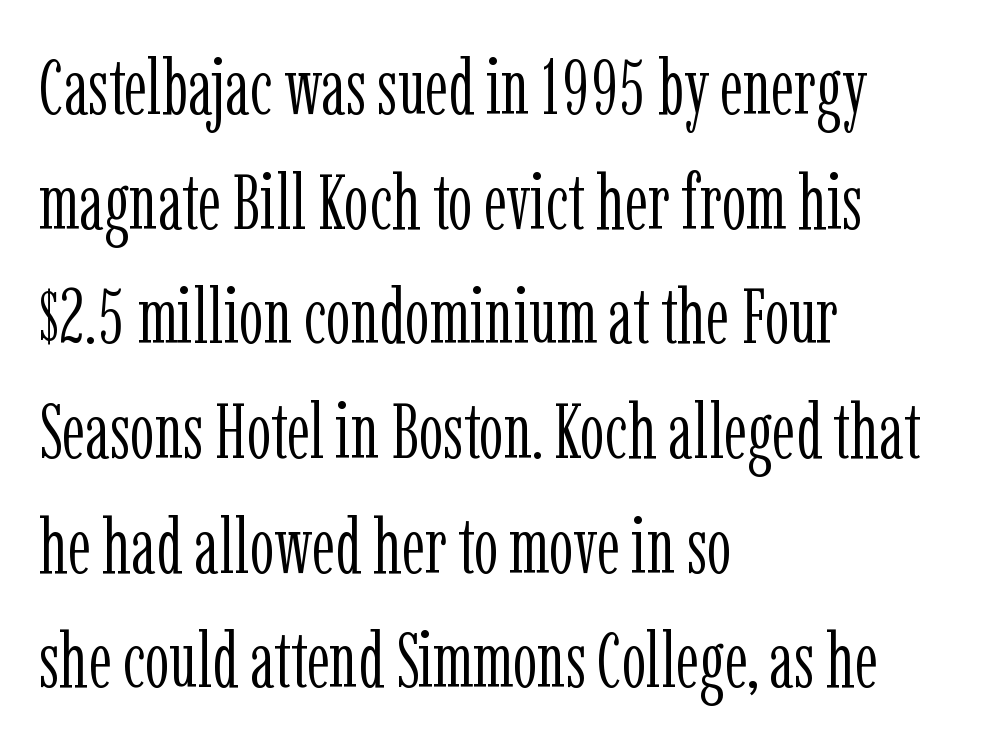
These glyphs show unthickened strokes, regular width or finer. Do the letters lean? They stand straight. Letter spacing: default. This is serif lettering, the kind often seen in printed books. Notice how the passage keeps a crisp vertical edge on the left only. Successive baselines arrive at the customary interval.
